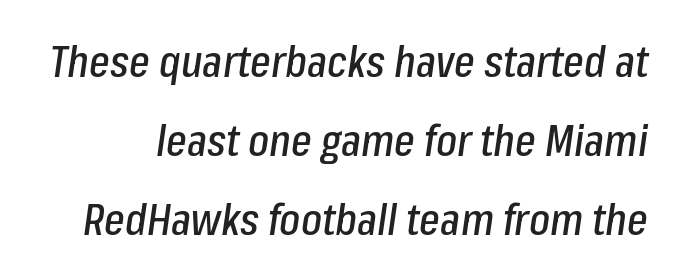
The image shows 44 px condensed type, italic (leaning right); set line spacing 1.79x, normal letter spacing, not underlined; low stroke contrast and a medium x-height.
